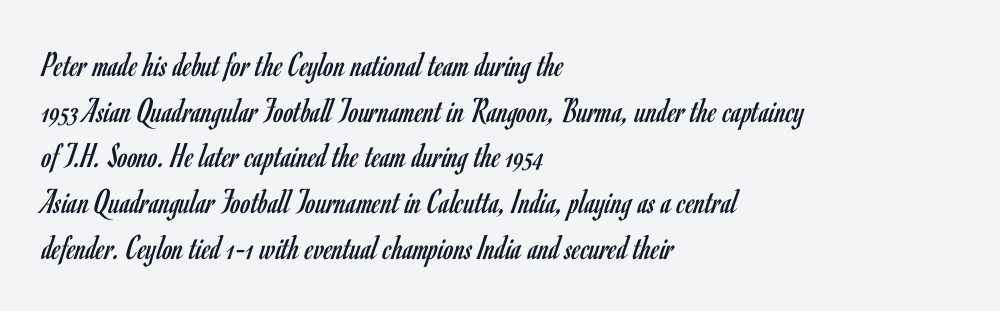
{"serif": "no", "bold": "no", "weight": "regular", "width": "condensed", "stroke_contrast": "low", "x_height": "small", "monospaced": "no", "underline": "no", "align": "left", "line_spacing": "normal", "line_spacing_ratio": 1.27, "letter_spacing": "normal", "letter_spacing_em": 0.0, "glyph_px": 36}
